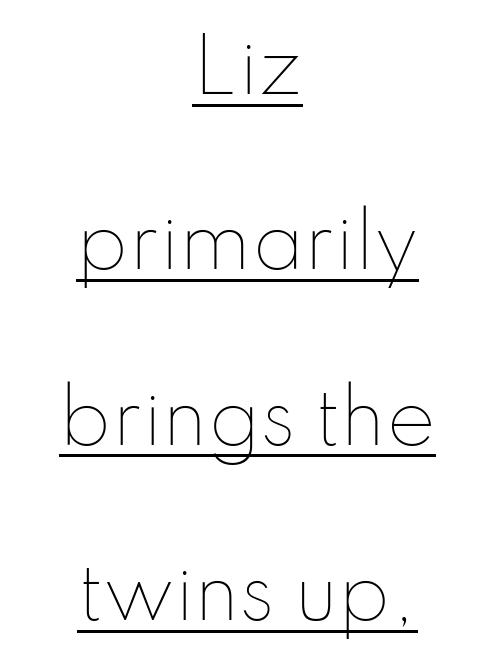
{"italic": "no", "bold": "no", "weight": "thin", "width": "normal", "stroke_contrast": "low", "x_height": "small", "monospaced": "no", "underline": "yes", "align": "center", "line_spacing": "loose", "line_spacing_ratio": 2.37, "letter_spacing": "normal", "letter_spacing_em": 0.0, "glyph_px": 74}
